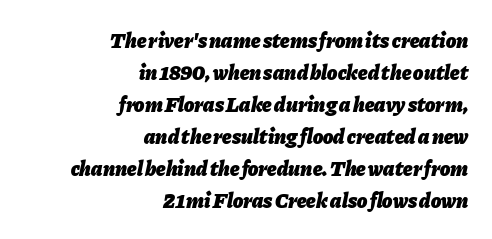
Each glyph is drawn with heavy, bold strokes. The rows are spaced the way most documents space them. Words appear dense and cohesive because spacing is normal. Rule under the text: the space is simply empty. The typesetter chose a ragged-left arrangement here.
